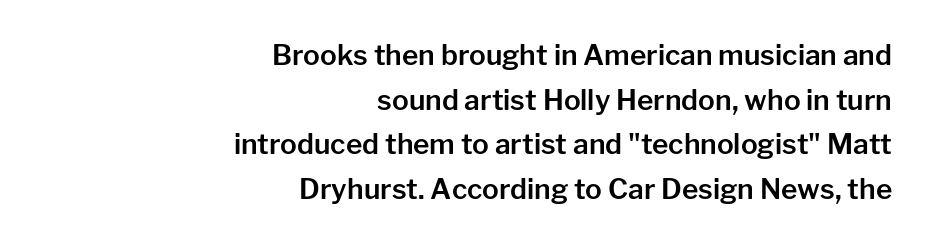
The image shows 28 px sans-serif type, upright; set right-aligned, normal line spacing (1.59x), normal letter spacing, not underlined; low stroke contrast and a medium x-height.
